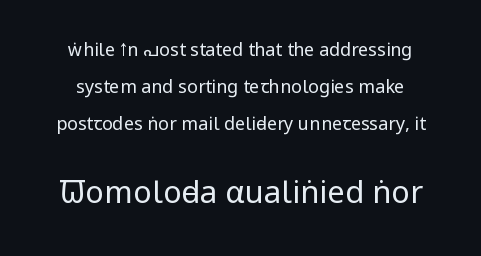
{"serif": "no", "italic": "no", "bold": "no", "weight": "regular", "width": "condensed", "stroke_contrast": "low", "x_height": "large", "monospaced": "no", "underline": "no", "line_spacing": "loose", "line_spacing_ratio": 2.05, "letter_spacing": "normal", "letter_spacing_em": 0.0, "larger_block": "second", "size_ratio": 1.72, "glyph_px": 31}
